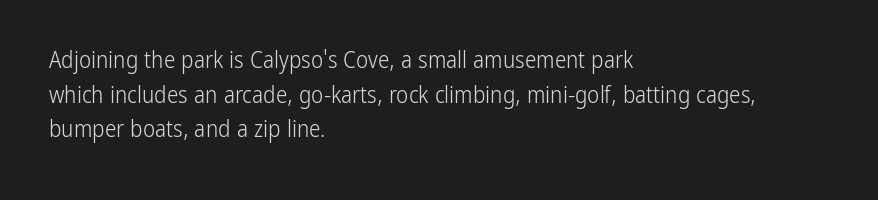
The image shows 23 px text type, upright; set left-aligned, normal line spacing (1.51x), normal letter spacing, not underlined.
